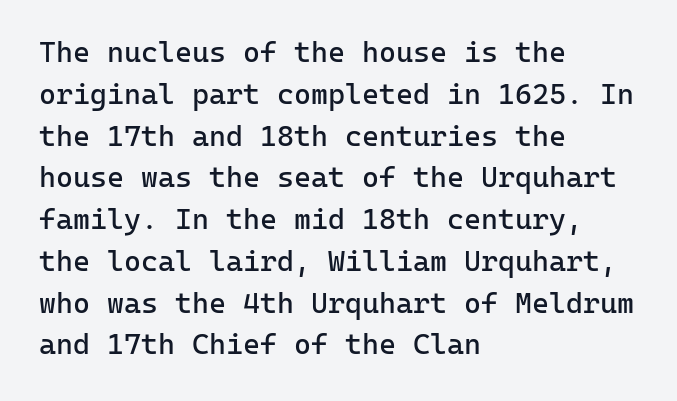
Q: Is the text bold? A: No.
Q: Is the text italic (slanted)? A: No, it is upright.
Q: Is the typeface a serif or a sans-serif typeface? A: Sans-serif.
Q: Is the text underlined? A: No.
Q: How is the paragraph aligned? A: Left-aligned.
Q: Is the spacing between letters normal or unusually wide? A: Normal.
Q: Is the spacing between lines tight, normal or loose? A: Normal.
Q: Width (condensed, normal, or wide)? A: Normal.
Q: Stroke contrast? A: Low.
Q: x-height? A: Medium.
Q: Monospaced? A: Yes.
